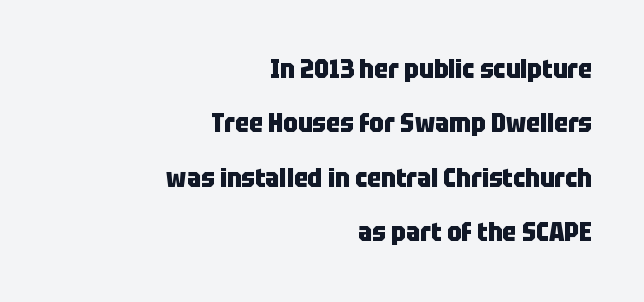
Q: Is the text bold? A: Yes.
Q: Is the text italic (slanted)? A: No, it is upright.
Q: Is the text underlined? A: No.
Q: How is the paragraph aligned? A: Right-aligned.
Q: Is the spacing between letters normal or unusually wide? A: Normal.
Q: Is the spacing between lines tight, normal or loose? A: Loose.
